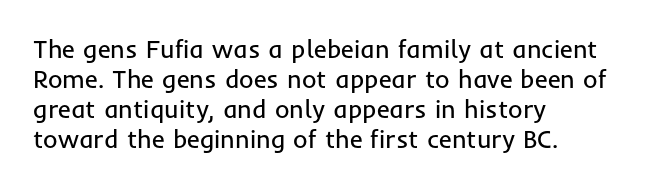
Stem width sits at or under what a default text font uses. Rendered with straight, roman letterforms. In CSS terms this would be text-align: left. Is the letter spacing exaggerated? No — it looks like the ordinary default.
